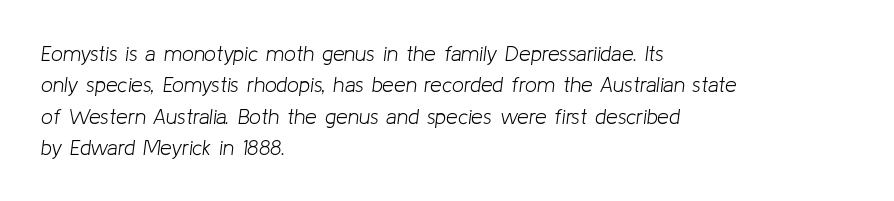
{"italic": "yes", "lean": "right", "slant_degrees": 8, "bold": "no", "underline": "no", "align": "left", "line_spacing": "normal", "line_spacing_ratio": 1.49, "letter_spacing": "normal", "letter_spacing_em": 0.0, "glyph_px": 21}
